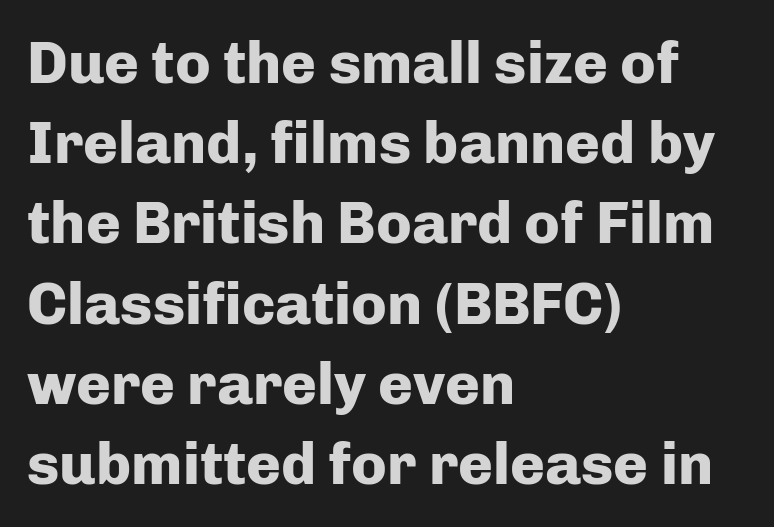
{"serif": "no", "italic": "no", "bold": "yes", "weight": "heavy", "width": "normal", "stroke_contrast": "low", "x_height": "medium", "monospaced": "no", "underline": "no", "align": "left", "line_spacing": "normal", "line_spacing_ratio": 1.36, "letter_spacing": "normal", "letter_spacing_em": 0.0, "glyph_px": 59}
